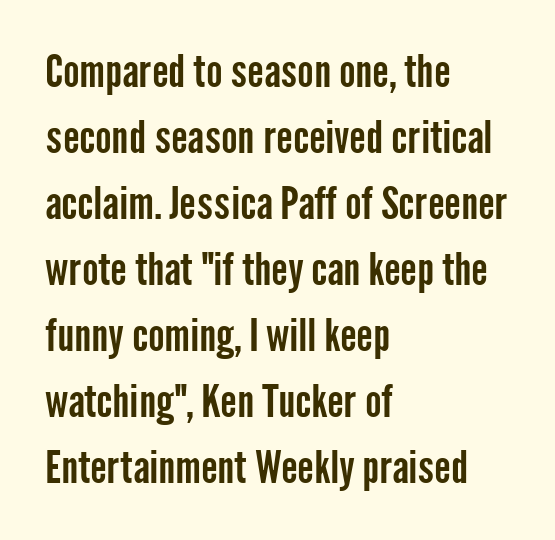
{"serif": "no", "italic": "no", "width": "condensed", "stroke_contrast": "low", "x_height": "medium", "monospaced": "no", "underline": "no", "align": "left", "line_spacing": "normal", "line_spacing_ratio": 1.5, "letter_spacing": "normal", "letter_spacing_em": 0.0, "glyph_px": 44}
